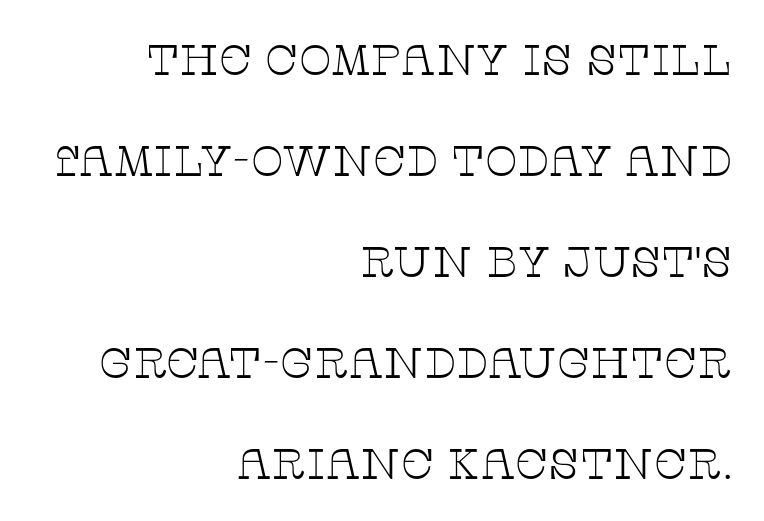
The image shows 43 px thin, wide serif type, upright; set right-aligned, loose line spacing (2.35x), normal letter spacing, not underlined; low stroke contrast and a large x-height.
